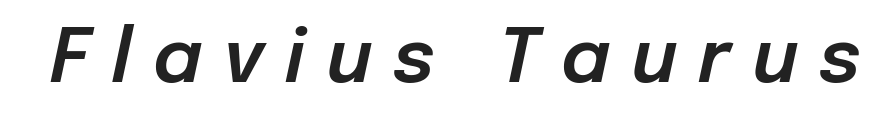
The image shows 74 px text type, italic (leaning right); set unusually wide letter spacing (+0.29 em), not underlined; low stroke contrast and a medium x-height.
